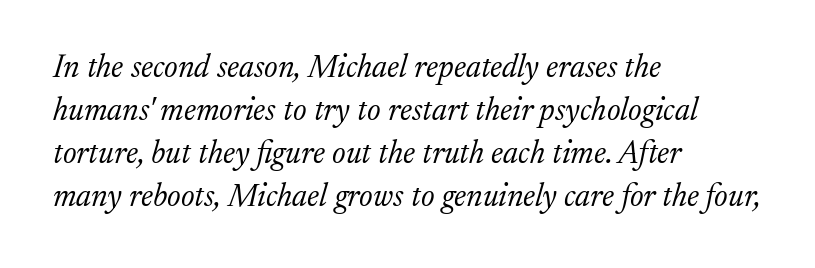
Underline: absent. The passage shown stacks its lines at a standard gap. Varying glyph widths throughout — classic text-font behaviour. Leftover space on each line is placed entirely after the last word.
